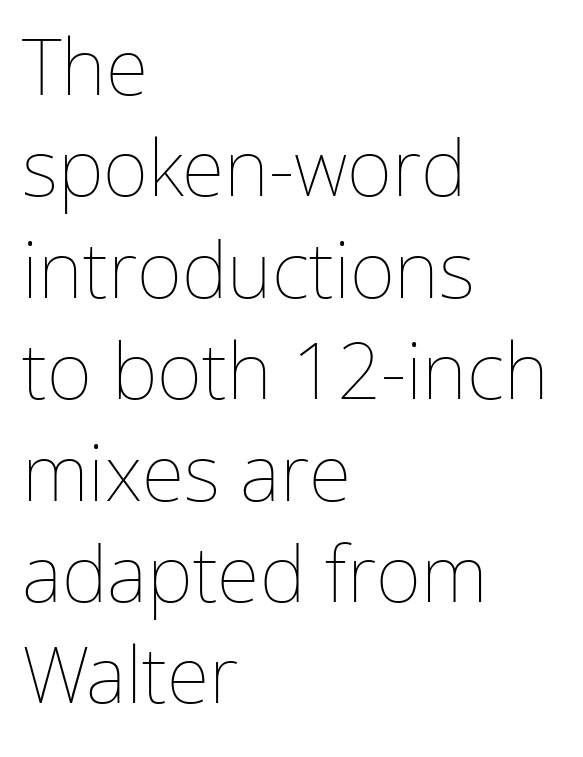
{"italic": "no", "bold": "no", "weight": "thin", "width": "normal", "stroke_contrast": "low", "x_height": "medium", "monospaced": "no", "underline": "no", "align": "left", "line_spacing": "normal", "line_spacing_ratio": 1.3, "letter_spacing": "normal", "letter_spacing_em": 0.0, "glyph_px": 78}
